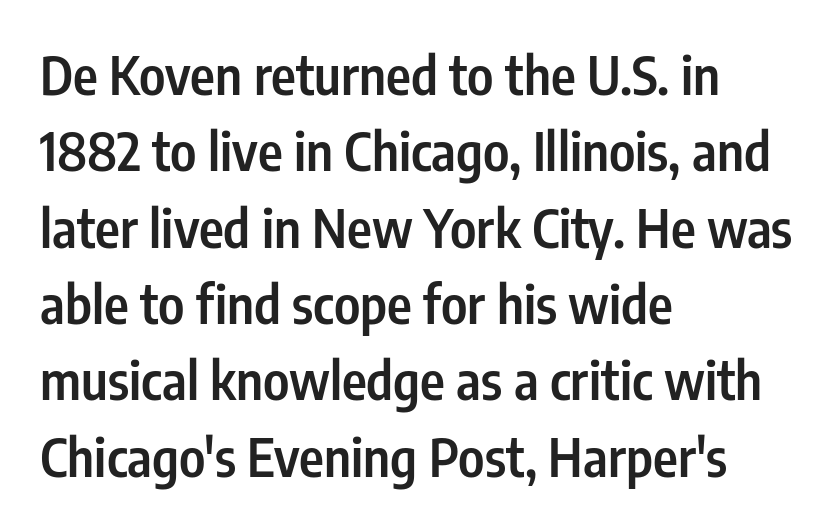
Here the designer chose a conventional face with non-uniform glyph widths. Horizontally, the lines are justified to the leading edge only. The lines sit at an ordinary, default distance from one another. Designer's note — italics off, roman on. The area under the type is left untouched. This is moderately heavy type, rendered in semibold.
